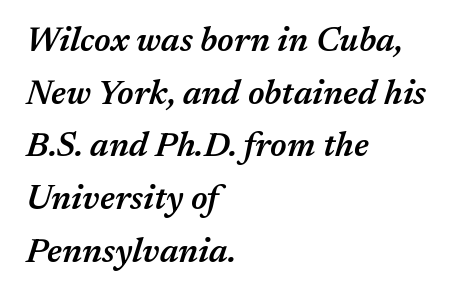
The image shows 34 px semibold type, italic (leaning right); set left-aligned, normal line spacing (1.55x), normal letter spacing, not underlined; medium stroke contrast and a medium x-height.
